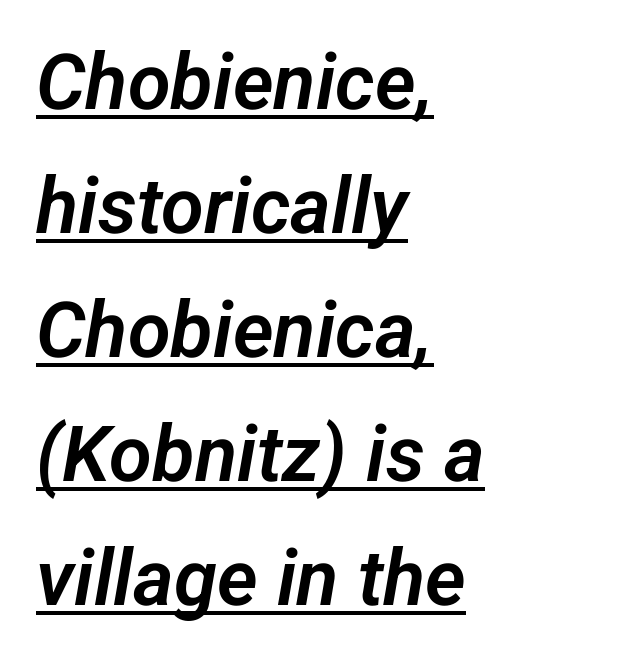
The image shows 78 px sans-serif type; set left-aligned, normal line spacing (1.59x), normal letter spacing, underlined; low stroke contrast and a medium x-height.
